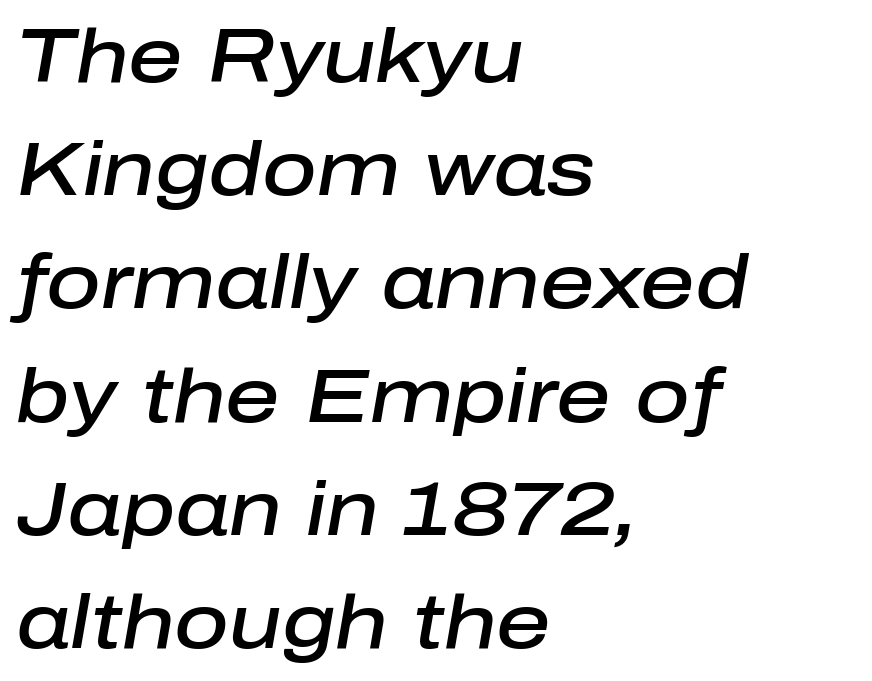
{"italic": "yes", "lean": "right", "slant_degrees": 10, "bold": "semi", "weight": "semibold", "width": "normal", "stroke_contrast": "low", "x_height": "medium", "monospaced": "no", "underline": "no", "align": "left", "line_spacing": "normal", "line_spacing_ratio": 1.51, "letter_spacing": "normal", "letter_spacing_em": 0.0, "glyph_px": 75}
